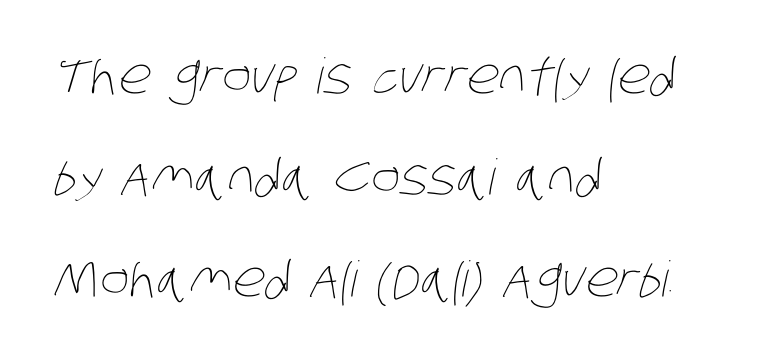
{"bold": "no", "weight": "thin", "width": "condensed", "stroke_contrast": "low", "x_height": "large", "monospaced": "no", "underline": "no", "align": "left", "line_spacing": "loose", "line_spacing_ratio": 2.07, "letter_spacing": "normal", "letter_spacing_em": 0.0, "glyph_px": 49}
